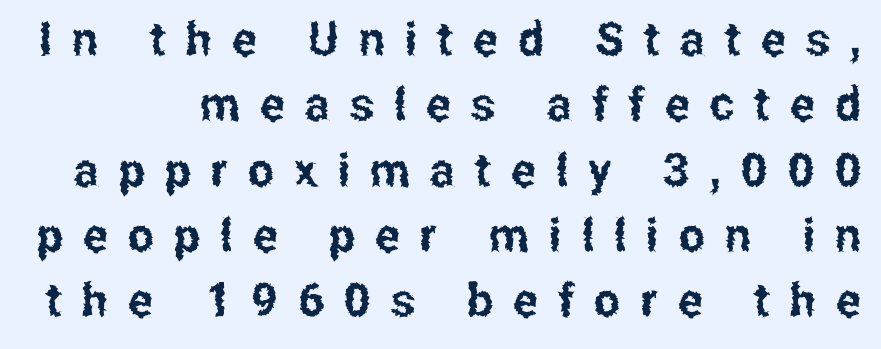
Successive baselines arrive at the customary interval. Just letters on the line, the space beneath them empty. A typesetter would mark this as roman, not italic. Each word looks stretched out because of the extra space between its letters.
